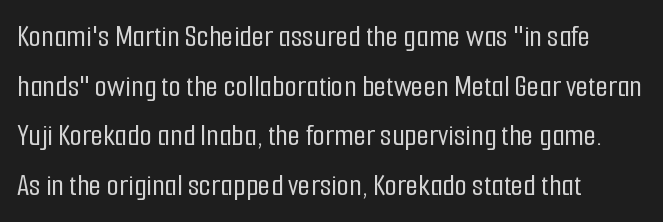
{"serif": "no", "italic": "no", "width": "condensed", "stroke_contrast": "low", "x_height": "medium", "monospaced": "no", "underline": "no", "align": "left", "line_spacing": "normal", "line_spacing_ratio": 1.55, "letter_spacing": "normal", "letter_spacing_em": 0.0, "glyph_px": 32}
